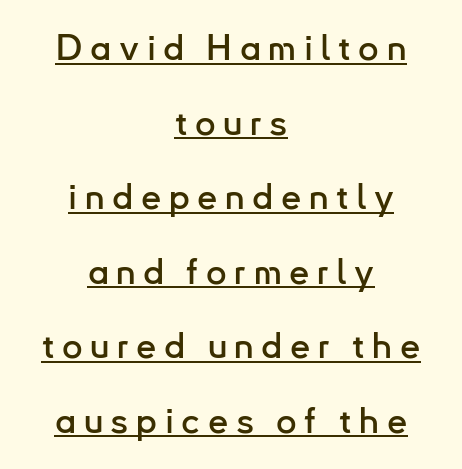
The image shows 36 px sans-serif type, upright; set centered, loose line spacing (2.07x), unusually wide letter spacing (+0.21 em), underlined; low stroke contrast and a small x-height.
